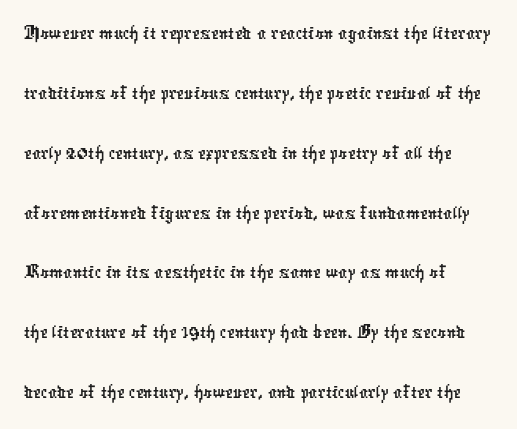
Q: Is the typeface a serif or a sans-serif typeface? A: Sans-serif.
Q: Is the text underlined? A: No.
Q: How is the paragraph aligned? A: Left-aligned.
Q: Is the spacing between letters normal or unusually wide? A: Normal.
Q: Is the spacing between lines tight, normal or loose? A: Normal.
Q: Width (condensed, normal, or wide)? A: Condensed.
Q: Stroke contrast? A: Low.
Q: x-height? A: Medium.
Q: Monospaced? A: No.
